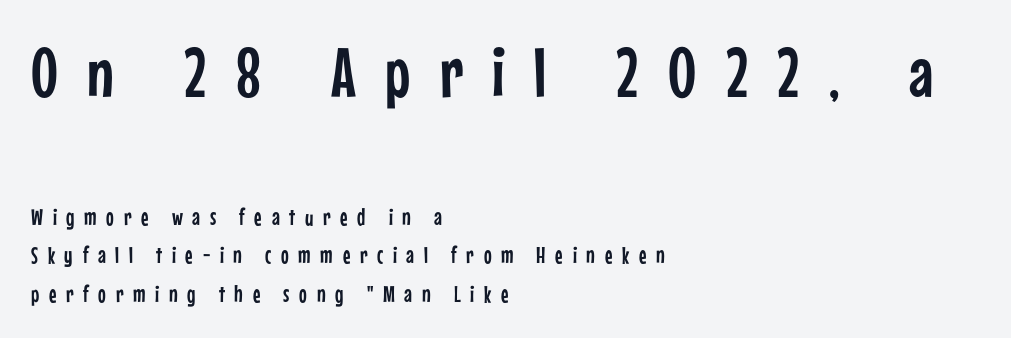
The image shows 70 px condensed sans-serif type, upright; set left-aligned, normal line spacing (1.66x), unusually wide letter spacing (+0.42 em), not underlined; the first (top) block is 3.04x larger; low stroke contrast and a medium x-height.
